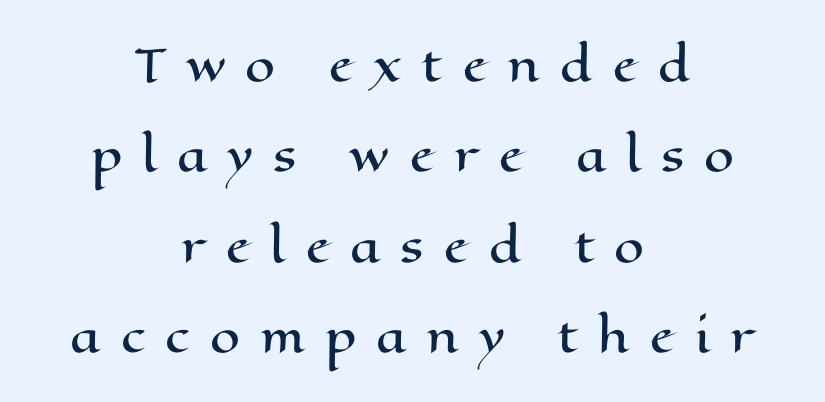
The image shows 43 px wide type, upright; set centered, loose line spacing (2.1x), unusually wide letter spacing (+0.46 em), not underlined; high stroke contrast and a medium x-height.
